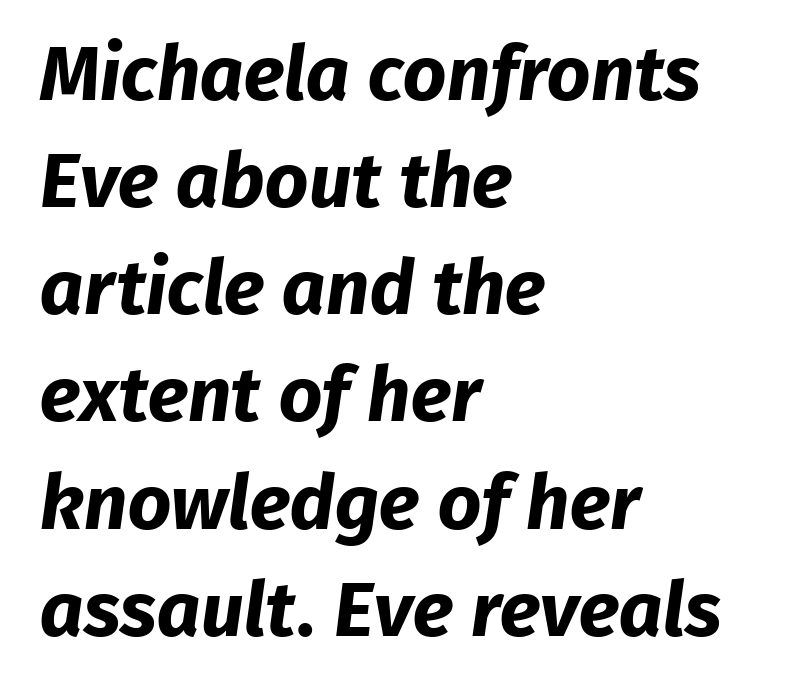
Q: Is the text bold? A: Yes.
Q: Is the typeface a serif or a sans-serif typeface? A: Sans-serif.
Q: Is the text underlined? A: No.
Q: How is the paragraph aligned? A: Left-aligned.
Q: Is the spacing between letters normal or unusually wide? A: Normal.
Q: Is the spacing between lines tight, normal or loose? A: Normal.
Q: Width (condensed, normal, or wide)? A: Normal.
Q: Stroke contrast? A: Low.
Q: x-height? A: Medium.
Q: Monospaced? A: No.
